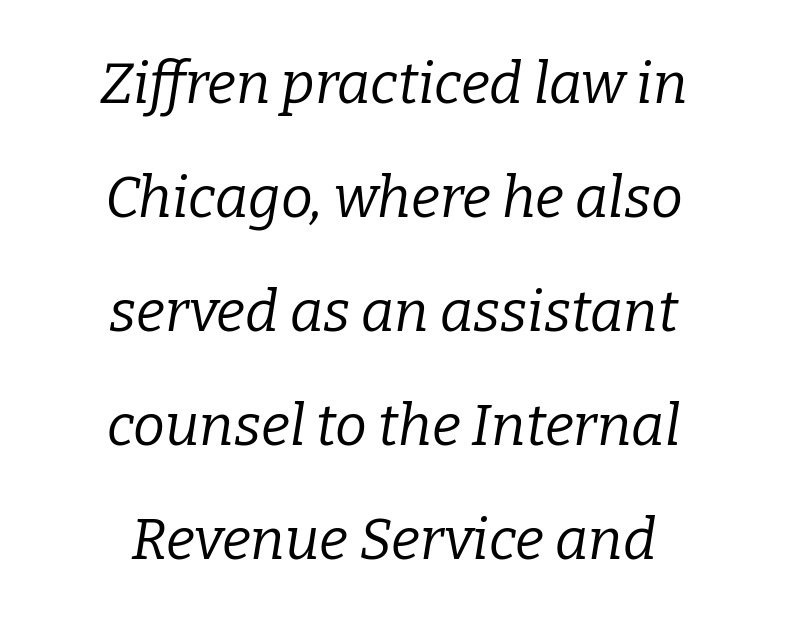
{"serif": "yes", "italic": "yes", "lean": "right", "slant_degrees": 9, "bold": "no", "weight": "regular", "width": "normal", "stroke_contrast": "low", "x_height": "medium", "monospaced": "no", "underline": "no", "align": "center", "line_spacing": "loose", "line_spacing_ratio": 2.0, "letter_spacing": "normal", "letter_spacing_em": 0.0, "glyph_px": 57}
